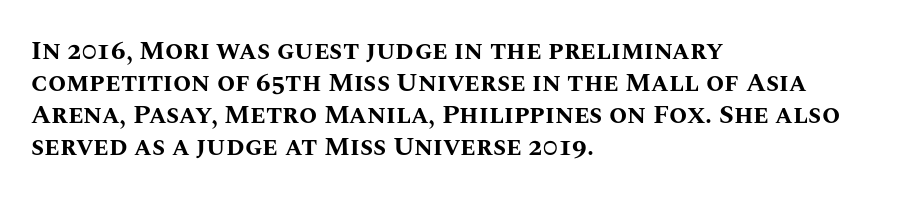
The image shows 26 px bold type, upright; set left-aligned, line spacing 1.23x, normal letter spacing, not underlined.
